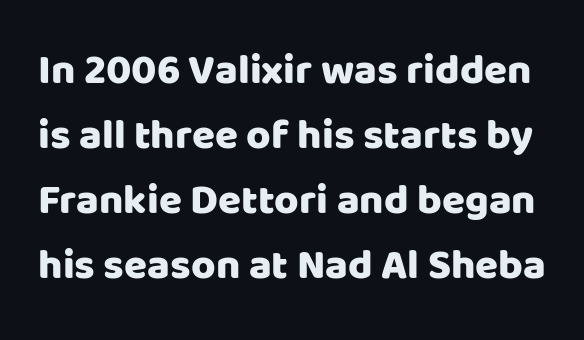
Every character sits straight up, as roman type does. Do the characters align in a grid? No, the font is proportional. Underline: absent. In terms of leading, this rendering sits right in the middle.
